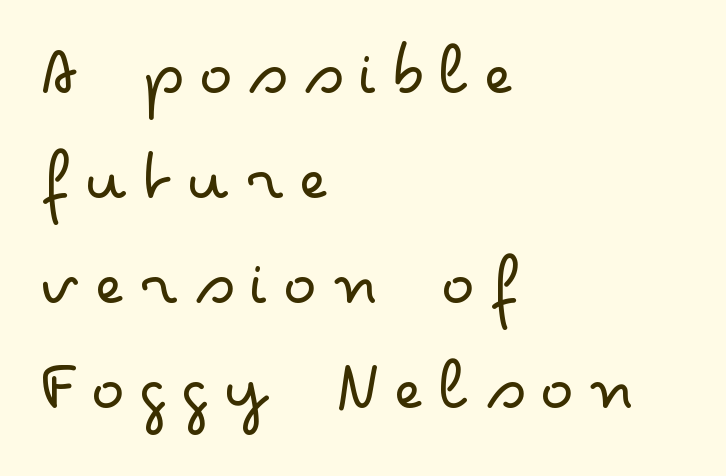
Q: Is the text bold? A: No.
Q: Is the text italic (slanted)? A: No, it is upright.
Q: Is the typeface a serif or a sans-serif typeface? A: Sans-serif.
Q: Is the text underlined? A: No.
Q: How is the paragraph aligned? A: Left-aligned.
Q: Is the spacing between lines tight, normal or loose? A: Normal.
Q: Width (condensed, normal, or wide)? A: Wide.
Q: Stroke contrast? A: Low.
Q: x-height? A: Small.
Q: Monospaced? A: No.
